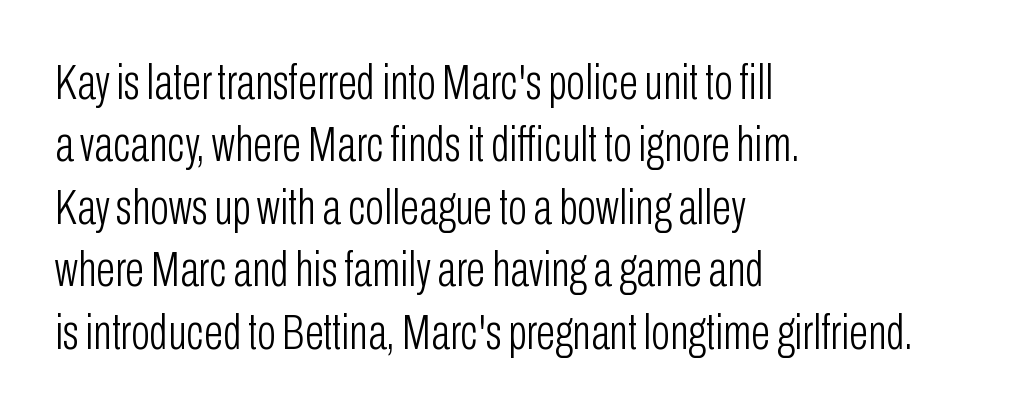
{"serif": "no", "italic": "no", "bold": "no", "weight": "light", "width": "condensed", "stroke_contrast": "low", "x_height": "medium", "monospaced": "no", "underline": "no", "align": "left", "line_spacing": "normal", "line_spacing_ratio": 1.25, "letter_spacing": "normal", "letter_spacing_em": 0.0, "glyph_px": 50}
